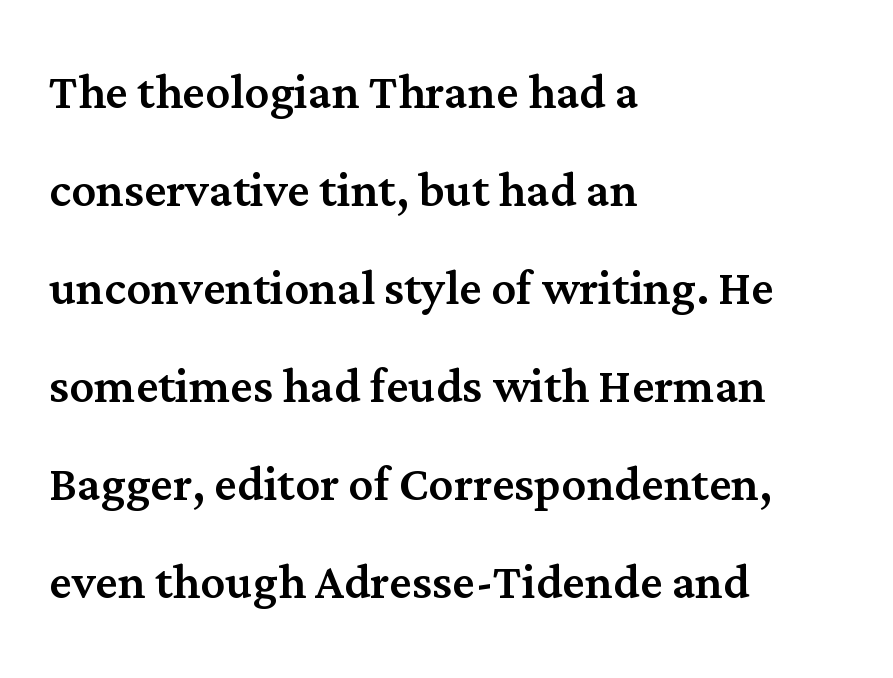
{"serif": "yes", "italic": "no", "width": "normal", "stroke_contrast": "medium", "x_height": "medium", "monospaced": "no", "underline": "no", "align": "left", "line_spacing": "normal", "line_spacing_ratio": 1.58, "letter_spacing": "normal", "letter_spacing_em": 0.0, "glyph_px": 62}
